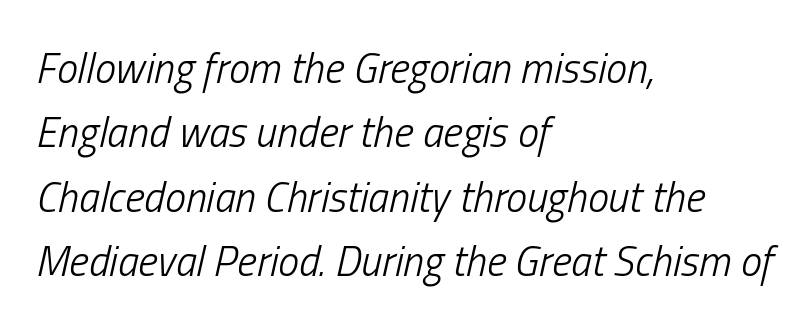
The vertical gap from one line to the next is medium. No heavy texture on the line: the type isn't bold. Descender tails drop into unmarked territory. Observe the lean: these are italic letterforms. There is no visible air inserted between adjacent glyphs.
